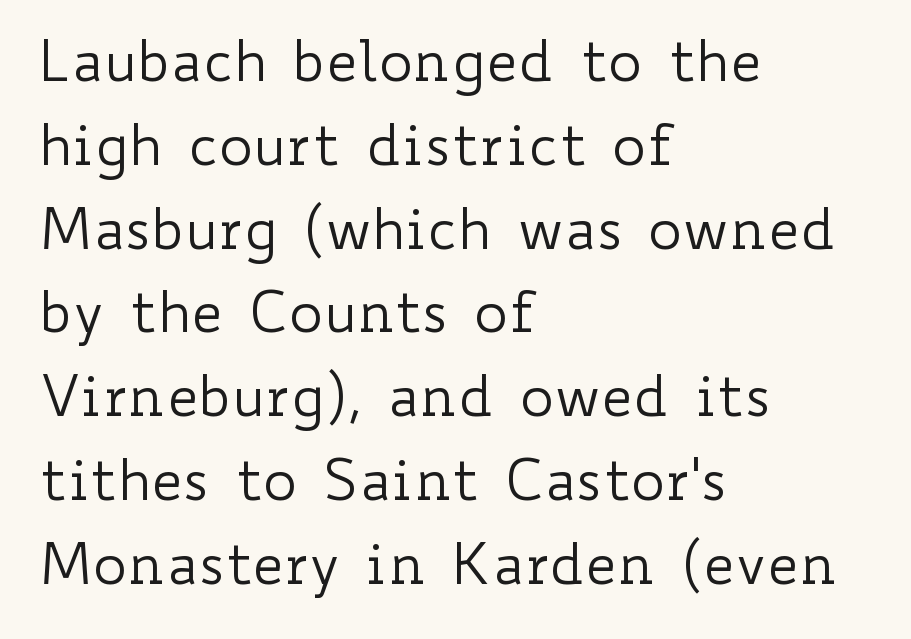
The passage shown is not bold in any degree. This sample uses plain, unmodified letter spacing. Is this a fixed-width face? No — the glyphs have proportional, varying widths. This rendering features lettering with no underline. The lines are quadded left. Normally led — the rows are evenly, conventionally spaced.
